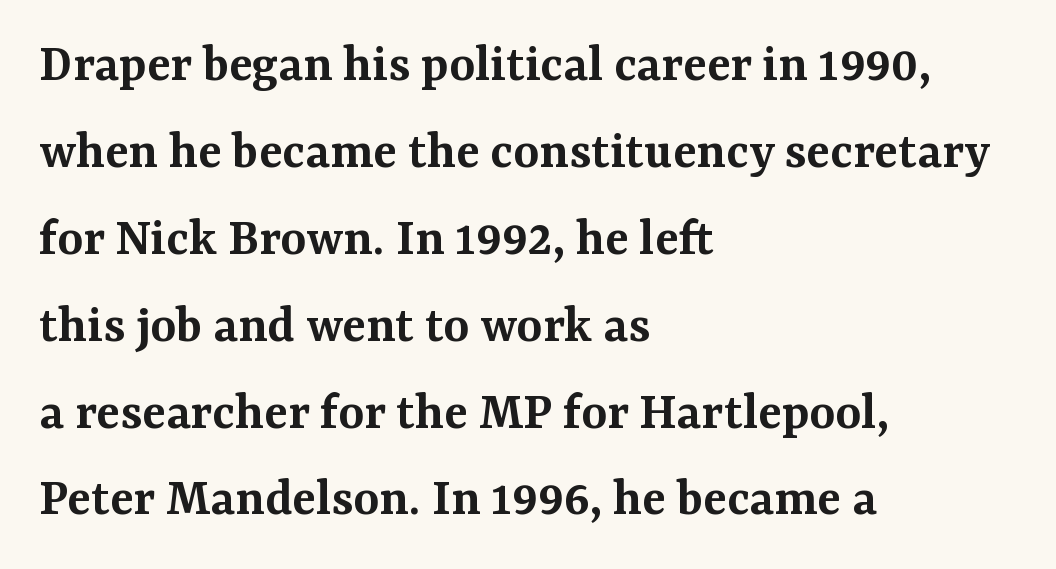
The image shows 55 px semibold serif type, upright; set left-aligned, normal line spacing (1.58x), normal letter spacing, not underlined; medium stroke contrast and a medium x-height.
